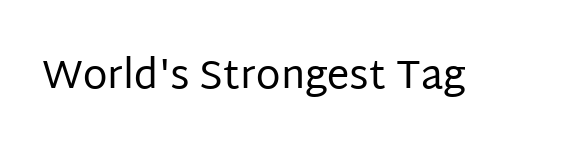
Here the glyphs are tracked normally, forming tight word shapes. Check the space under the baseline: it is left empty. These lines are rendered in a variable-pitch font. The text was rendered using a sans face with plain stroke endings. The specimen reads as upright at a glance. Vertical stems look standard width or narrower in stroke.
